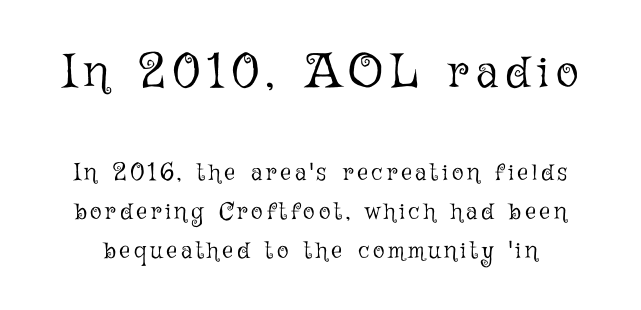
Heaviness? Minimal to ordinary, like unemphasized prose. Two sizes are in play, and the larger belongs to the first block. A typesetter would mark this as roman, not italic. These lines sit exactly where default settings would place them. You could not count columns in this text — the font is proportionally spaced.
